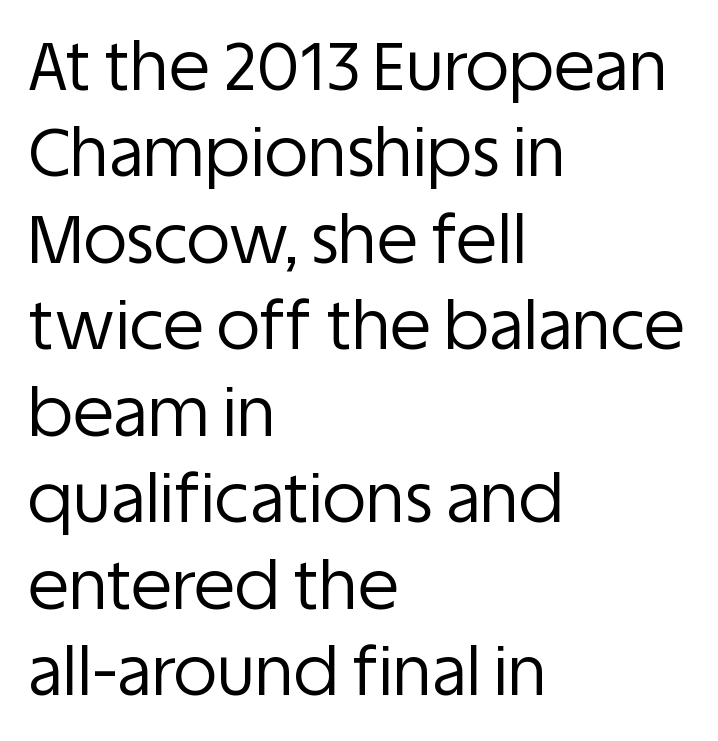
Q: Is the text bold? A: No.
Q: Is the text italic (slanted)? A: No, it is upright.
Q: Is the typeface a serif or a sans-serif typeface? A: Sans-serif.
Q: Is the text underlined? A: No.
Q: How is the paragraph aligned? A: Left-aligned.
Q: Is the spacing between letters normal or unusually wide? A: Normal.
Q: Is the spacing between lines tight, normal or loose? A: Normal.
Q: Width (condensed, normal, or wide)? A: Normal.
Q: Stroke contrast? A: Low.
Q: x-height? A: Large.
Q: Monospaced? A: No.
